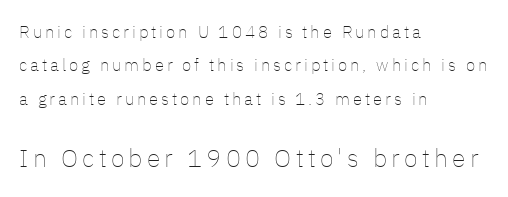
{"italic": "no", "bold": "no", "underline": "no", "align": "left", "line_spacing": "loose", "line_spacing_ratio": 1.96, "larger_block": "second", "size_ratio": 1.47, "glyph_px": 25}
